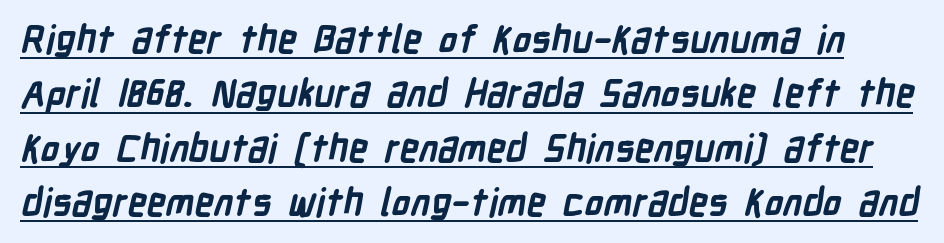
{"serif": "no", "bold": "yes", "weight": "semibold", "width": "condensed", "stroke_contrast": "low", "x_height": "medium", "monospaced": "no", "underline": "yes", "line_spacing": "normal", "line_spacing_ratio": 1.43, "letter_spacing": "normal", "letter_spacing_em": 0.0, "glyph_px": 38}
